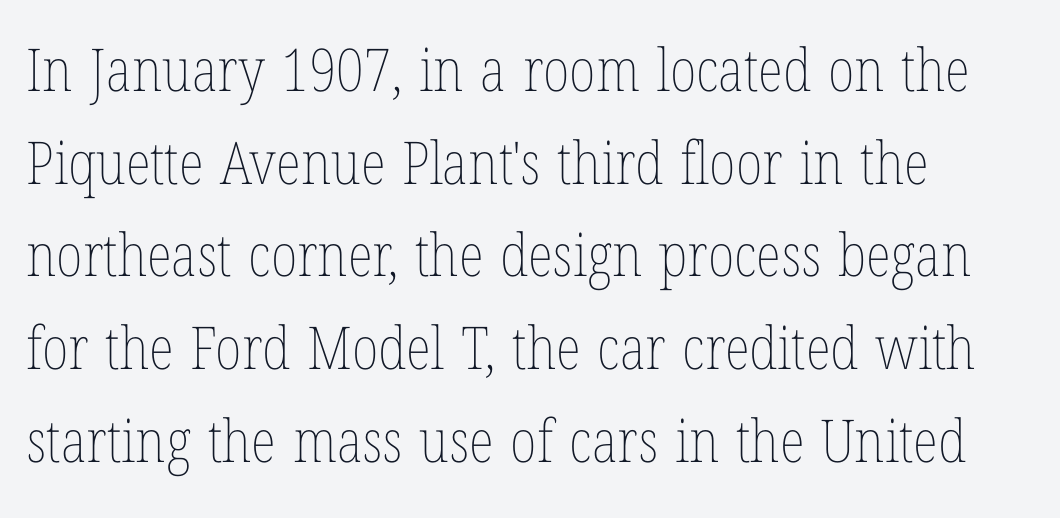
Q: Is the text bold? A: No.
Q: Is the text italic (slanted)? A: No, it is upright.
Q: Is the text underlined? A: No.
Q: How is the paragraph aligned? A: Left-aligned.
Q: Is the spacing between letters normal or unusually wide? A: Normal.
Q: Is the spacing between lines tight, normal or loose? A: Normal.
Q: Width (condensed, normal, or wide)? A: Condensed.
Q: Stroke contrast? A: Low.
Q: x-height? A: Medium.
Q: Monospaced? A: No.
